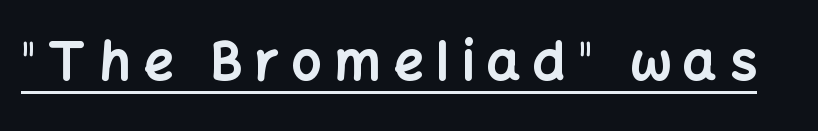
The image shows 53 px bold sans-serif type, upright; set unusually wide letter spacing (+0.24 em), underlined; low stroke contrast and a medium x-height.
